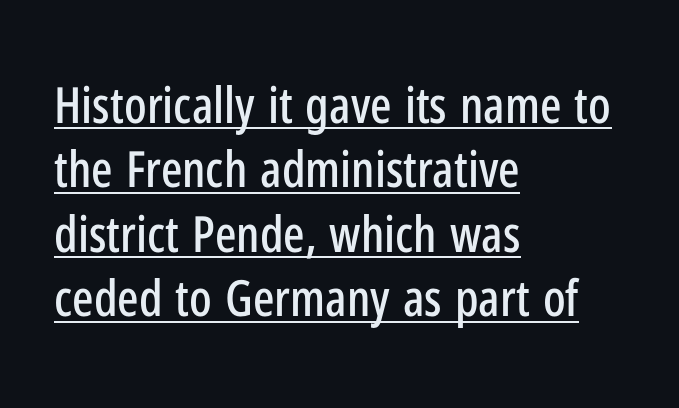
Default kerning and tracking; the words read as compact shapes. You could not count columns in this text — the font is proportionally spaced. In CSS terms this would be text-align: left. One glance says typical: line gaps are just what's usual.
